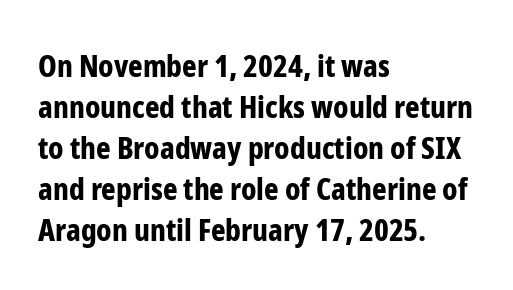
The image shows 31 px bold, condensed sans-serif type, upright; set left-aligned, normal line spacing (1.32x), normal letter spacing, not underlined; low stroke contrast and a medium x-height.
